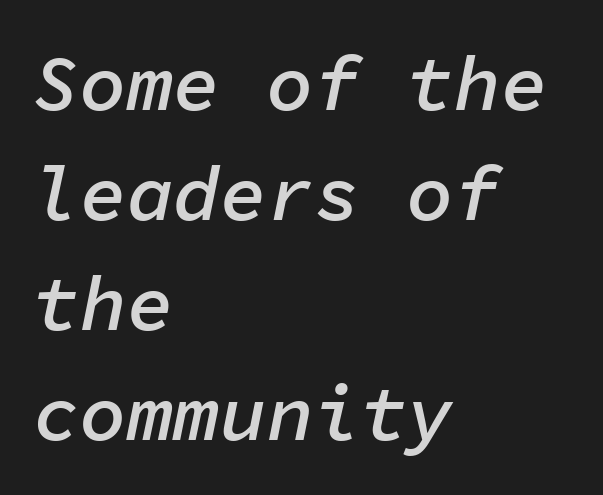
Line starts are locked; line ends wander. Every character here occupies the same horizontal width, giving the sample a typewriter-like rhythm. Observe the lean: these are italic letterforms. This is moderately heavy type, rendered in semibold. Normally led — the rows are evenly, conventionally spaced. Is the letter spacing exaggerated? No — it looks like the ordinary default.
